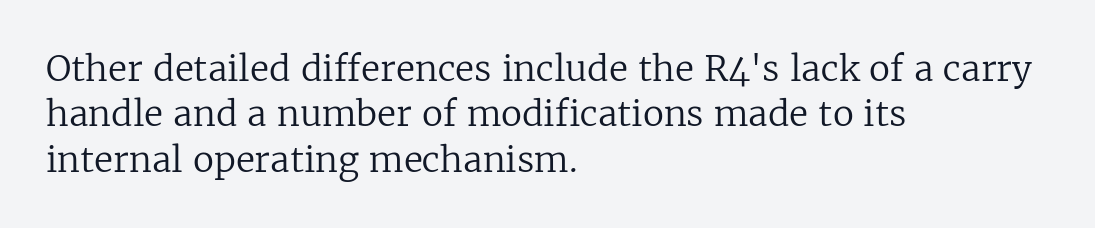
The vertical gap from one line to the next is medium. The lettering holds an erect, upright posture throughout. Check the space under the baseline: it is left empty. A typesetter would call this proportional, since set widths differ per character. If you drew a ruler down the left edge, every line would touch it.
